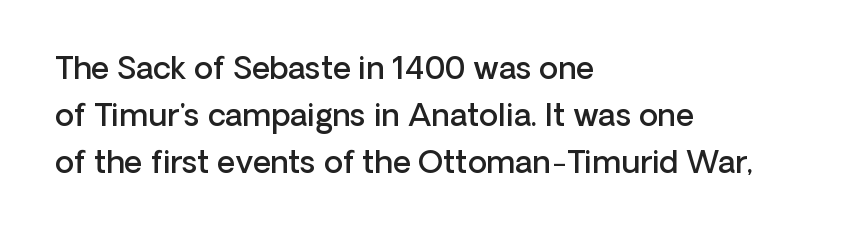
Q: Is the text bold? A: Semi-bold.
Q: Is the text italic (slanted)? A: No, it is upright.
Q: Is the typeface a serif or a sans-serif typeface? A: Sans-serif.
Q: Is the text underlined? A: No.
Q: How is the paragraph aligned? A: Left-aligned.
Q: Is the spacing between letters normal or unusually wide? A: Normal.
Q: Is the spacing between lines tight, normal or loose? A: Normal.
Q: Width (condensed, normal, or wide)? A: Normal.
Q: Stroke contrast? A: Low.
Q: x-height? A: Medium.
Q: Monospaced? A: No.
